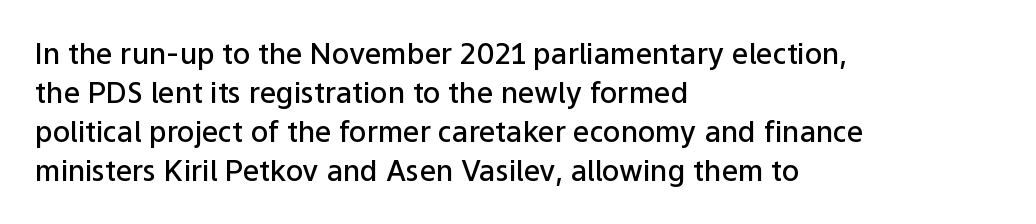
The image shows 29 px semibold sans-serif type, upright; set left-aligned, normal line spacing (1.35x), normal letter spacing, not underlined; low stroke contrast and a medium x-height.
